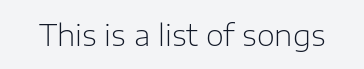
Q: Is the text bold? A: No.
Q: Is the text italic (slanted)? A: No, it is upright.
Q: Is the typeface a serif or a sans-serif typeface? A: Sans-serif.
Q: Is the text underlined? A: No.
Q: Is the spacing between letters normal or unusually wide? A: Normal.
Q: Width (condensed, normal, or wide)? A: Normal.
Q: Stroke contrast? A: Low.
Q: x-height? A: Medium.
Q: Monospaced? A: No.
